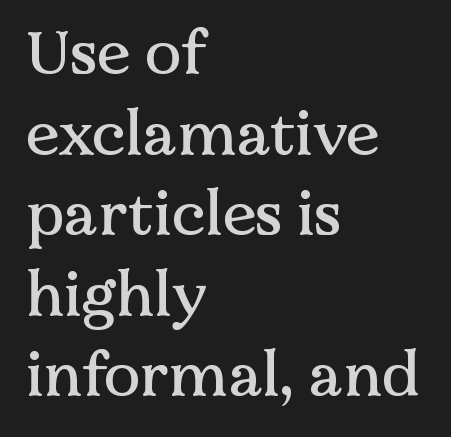
The image shows 61 px serif type, upright; set left-aligned, normal line spacing (1.32x), normal letter spacing, not underlined; medium stroke contrast and a medium x-height.
